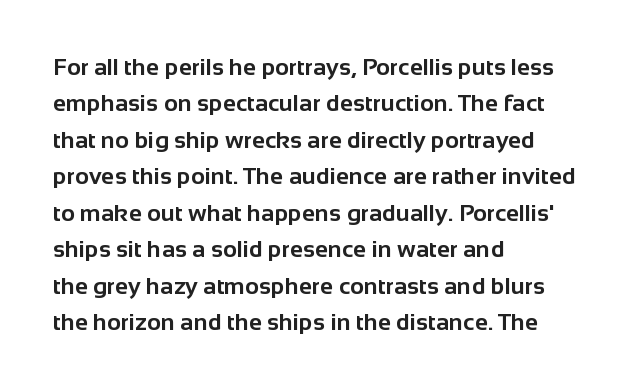
The designer left line spacing at the default. The horizontal fit of the characters is conventional and even. The specimen reads as upright at a glance. The passage shown is not underscored anywhere. The letters are bold, with thick, heavy strokes.
